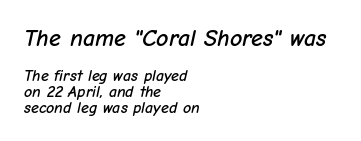
In this sample the first text group is rendered at the bigger scale. The ragged edge is on the right, which tells us the setting is flush left. Style check: oblique. Honestly, there is no underline to notice here at all. The line-height multiplier appears low, near solid setting.
